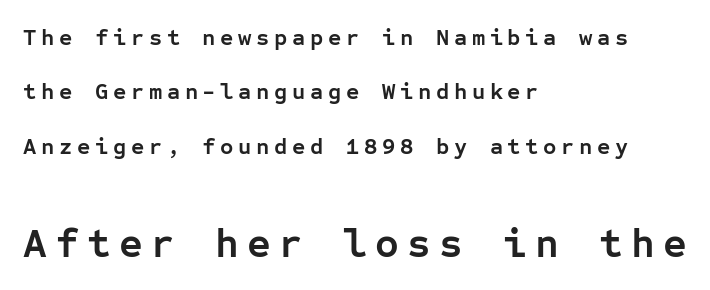
Leftover space on each line is placed entirely after the last word. The gaps between neighbouring characters are conspicuously large. The characters look thick and weighty, a clear bold. Note: no serifs on the glyphs. Size hierarchy here favors the trailing block over the leading one. Posture: upright roman.
